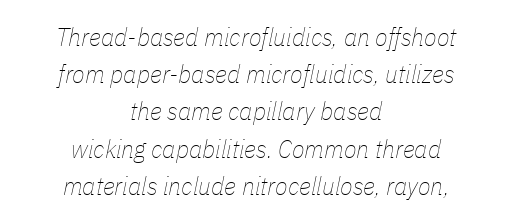
Q: Is the text bold? A: No.
Q: Is the text italic (slanted)? A: Yes, it leans right by about 11 degrees.
Q: Is the text underlined? A: No.
Q: How is the paragraph aligned? A: Centered.
Q: Is the spacing between letters normal or unusually wide? A: Normal.
Q: Is the spacing between lines tight, normal or loose? A: Normal.
